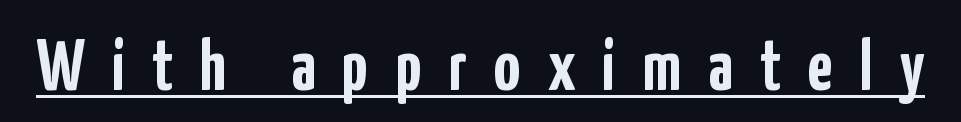
When letters stand straight like this, we call the style roman or upright. The passage shown is typed in a proportional face where columns would drift. Is the type bold? Yes — the strokes are clearly thick and heavy. Tracking here is generous; glyphs stand well apart from one another. This sample uses a sans-serif face. A rule runs beneath these lines of type.
